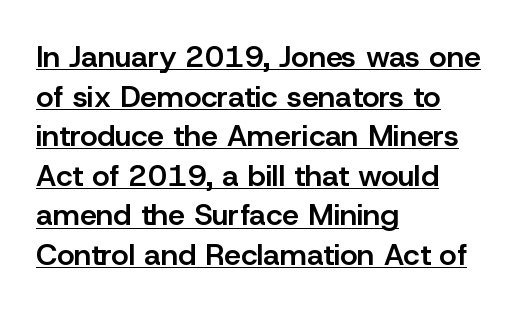
The image shows 30 px semibold sans-serif type, upright; set left-aligned, normal line spacing (1.32x), normal letter spacing, underlined; low stroke contrast and a medium x-height.
